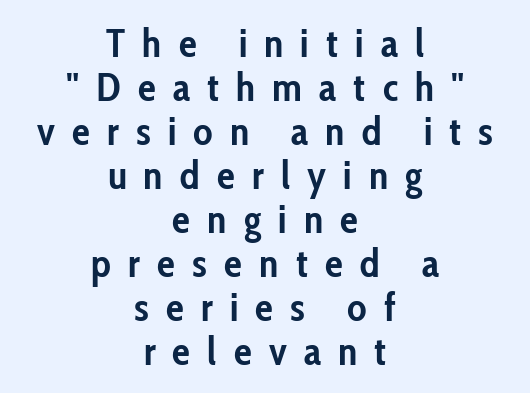
The image shows 40 px semibold, condensed sans-serif type, upright; set centered, tight line spacing (1.1x), unusually wide letter spacing (+0.43 em), not underlined; low stroke contrast and a medium x-height.
